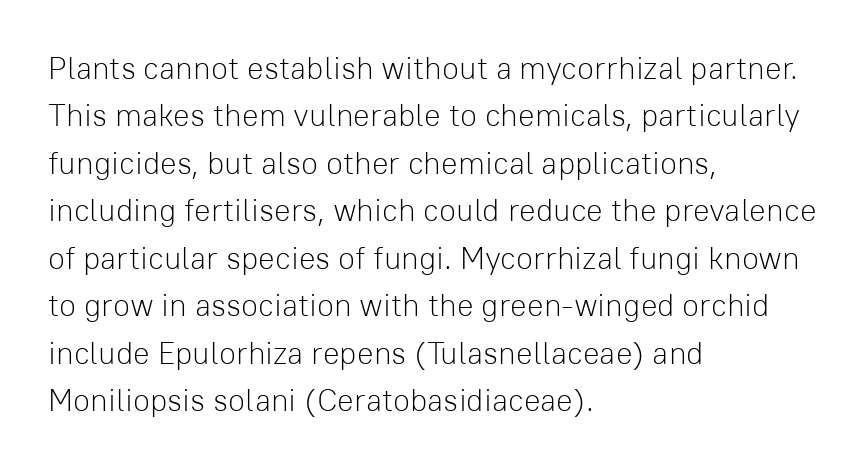
The space directly below the letters is spotless. Regular leading. The font sits on the lighter half of the weight spectrum, regular included. The letters stand straight up with perfectly vertical stems.
